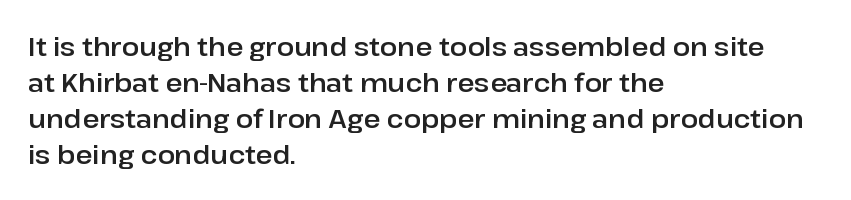
Q: Is the text italic (slanted)? A: No, it is upright.
Q: Is the text underlined? A: No.
Q: How is the paragraph aligned? A: Left-aligned.
Q: Is the spacing between letters normal or unusually wide? A: Normal.
Q: Is the spacing between lines tight, normal or loose? A: Normal.
